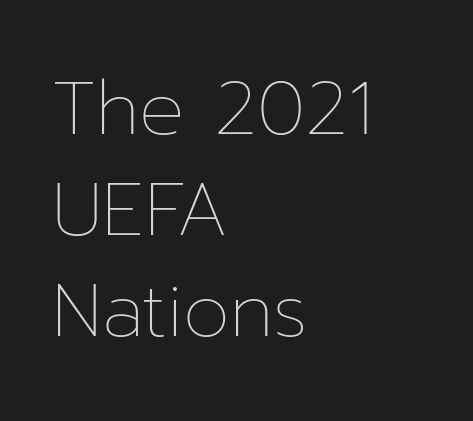
The image shows 75 px thin type, upright; set left-aligned, normal line spacing (1.35x), normal letter spacing, not underlined; low stroke contrast and a medium x-height.
